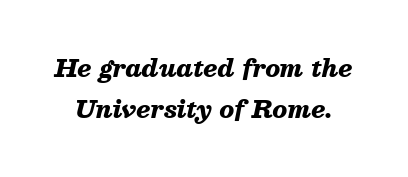
Bare-footed words on every line. The passage shown leans; its letterforms are oblique. Notice how thick the strokes are: this is what a full bold looks like. A typesetter would call this zero additional tracking.
